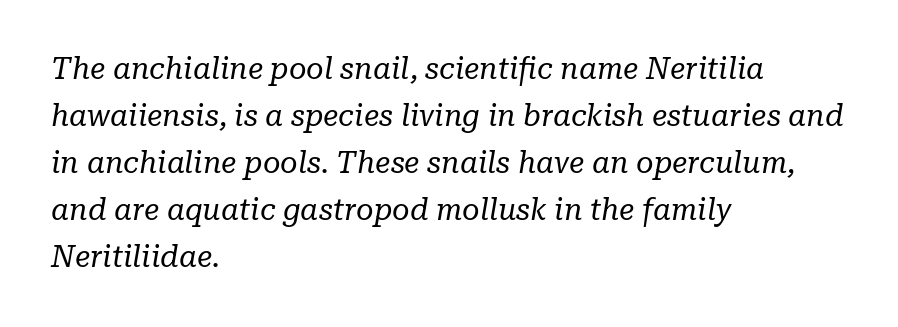
Regarding serifs, this sample has them. These lines are rendered in a variable-pitch font. The rendering applies a slant to the glyphs. A classic flush-left, rag-right setting is used for this passage. The leading is moderate, giving the passage an even texture. In terms of letterspacing, this is plain default setting.
